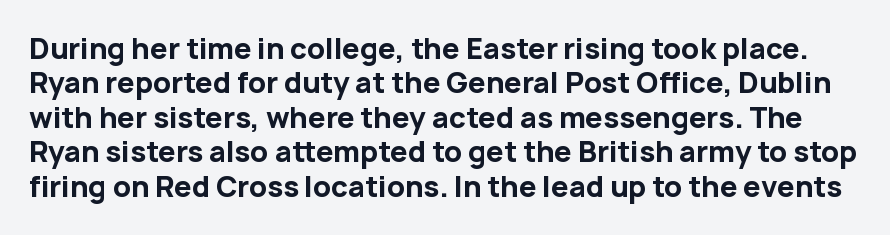
The image shows 28 px bold sans-serif type, upright; set line spacing 1.23x, normal letter spacing, not underlined; low stroke contrast and a medium x-height.
